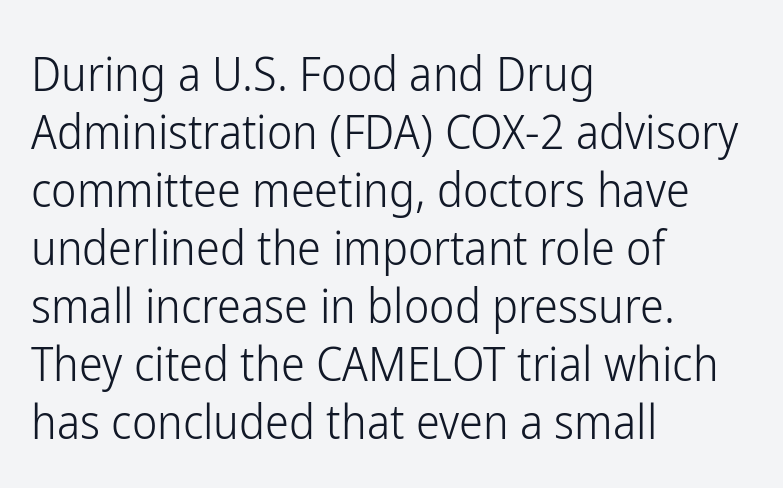
Q: Is the text bold? A: No.
Q: Is the text italic (slanted)? A: No, it is upright.
Q: Is the typeface a serif or a sans-serif typeface? A: Sans-serif.
Q: Is the text underlined? A: No.
Q: How is the paragraph aligned? A: Left-aligned.
Q: Is the spacing between letters normal or unusually wide? A: Normal.
Q: Width (condensed, normal, or wide)? A: Condensed.
Q: Stroke contrast? A: Low.
Q: x-height? A: Medium.
Q: Monospaced? A: No.
